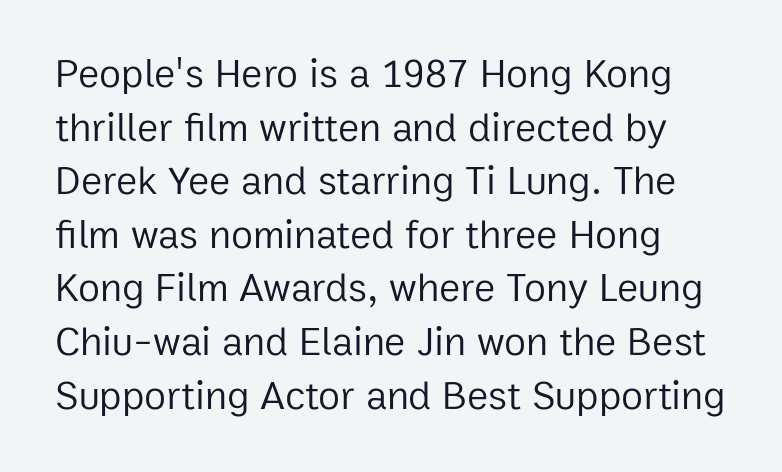
{"serif": "no", "italic": "no", "bold": "no", "weight": "regular", "width": "normal", "stroke_contrast": "low", "x_height": "medium", "monospaced": "no", "underline": "no", "line_spacing": "normal", "line_spacing_ratio": 1.34, "letter_spacing": "normal", "letter_spacing_em": 0.0, "glyph_px": 40}
